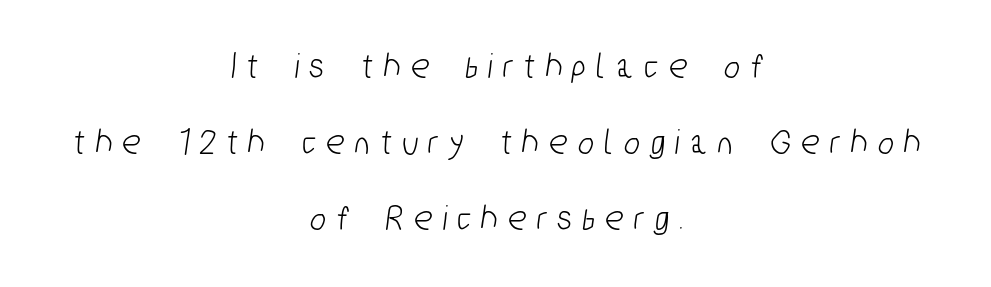
Descenders are the only things crossing below the line. A student would call this center alignment; a typographer would say set centered. Spacing between characters has been opened up far beyond the box default. The space between consecutive lines is lavish. The font family rendered here belongs to the sans-serif group. Character widths vary here, with narrow letters taking less room than wide ones.
